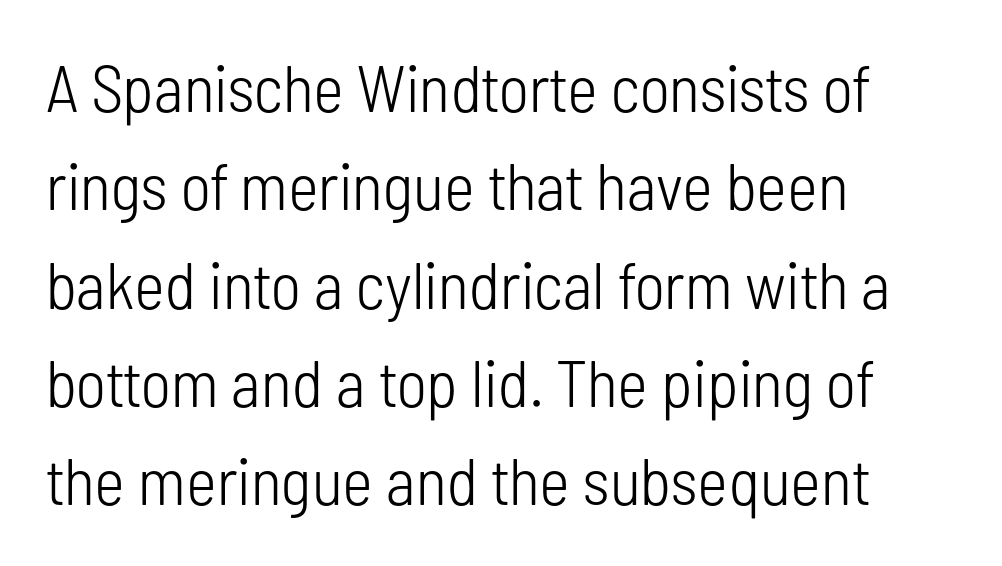
Q: Is the text bold? A: No.
Q: Is the text italic (slanted)? A: No, it is upright.
Q: Is the typeface a serif or a sans-serif typeface? A: Sans-serif.
Q: Is the text underlined? A: No.
Q: How is the paragraph aligned? A: Left-aligned.
Q: Is the spacing between letters normal or unusually wide? A: Normal.
Q: Is the spacing between lines tight, normal or loose? A: Normal.
Q: Width (condensed, normal, or wide)? A: Condensed.
Q: Stroke contrast? A: Low.
Q: x-height? A: Medium.
Q: Monospaced? A: No.
